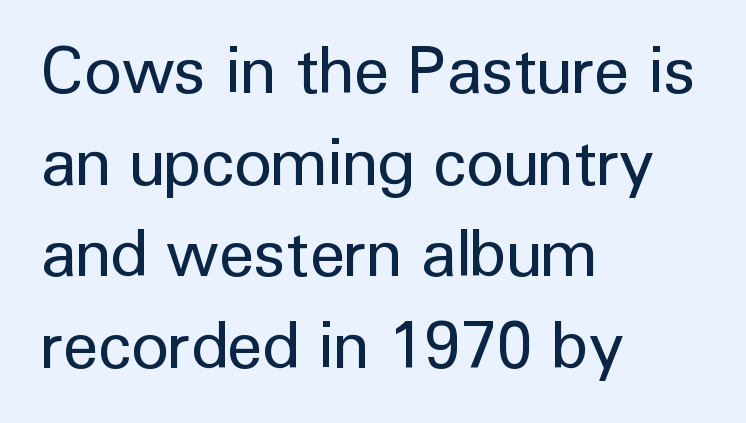
{"serif": "no", "italic": "no", "bold": "no", "weight": "regular", "width": "normal", "stroke_contrast": "low", "x_height": "medium", "monospaced": "no", "underline": "no", "align": "left", "line_spacing": "normal", "line_spacing_ratio": 1.41, "letter_spacing": "normal", "letter_spacing_em": 0.0, "glyph_px": 65}
